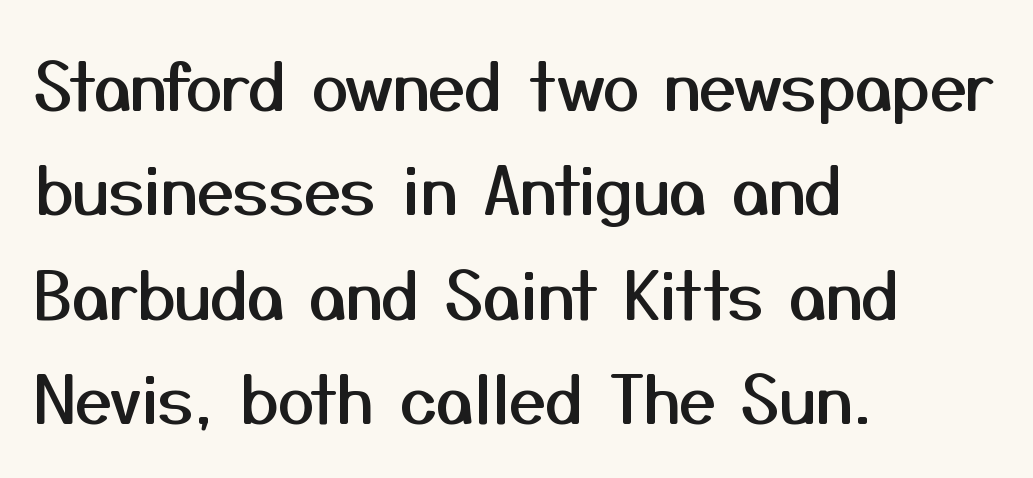
Q: Is the text italic (slanted)? A: No, it is upright.
Q: Is the typeface a serif or a sans-serif typeface? A: Sans-serif.
Q: Is the text underlined? A: No.
Q: How is the paragraph aligned? A: Left-aligned.
Q: Is the spacing between letters normal or unusually wide? A: Normal.
Q: Is the spacing between lines tight, normal or loose? A: Normal.
Q: Width (condensed, normal, or wide)? A: Normal.
Q: Stroke contrast? A: Medium.
Q: x-height? A: Medium.
Q: Monospaced? A: No.
